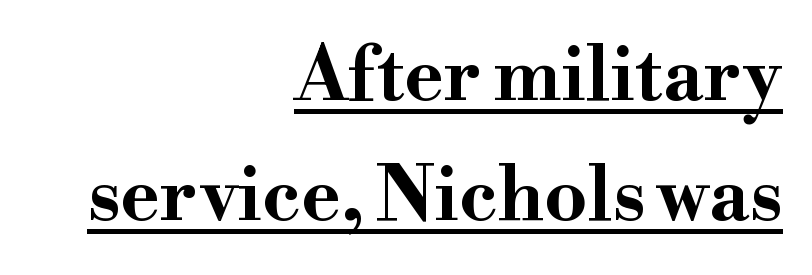
The image shows 75 px bold, wide serif type, upright; set right-aligned, normal line spacing (1.6x), normal letter spacing, underlined; high stroke contrast and a small x-height.
